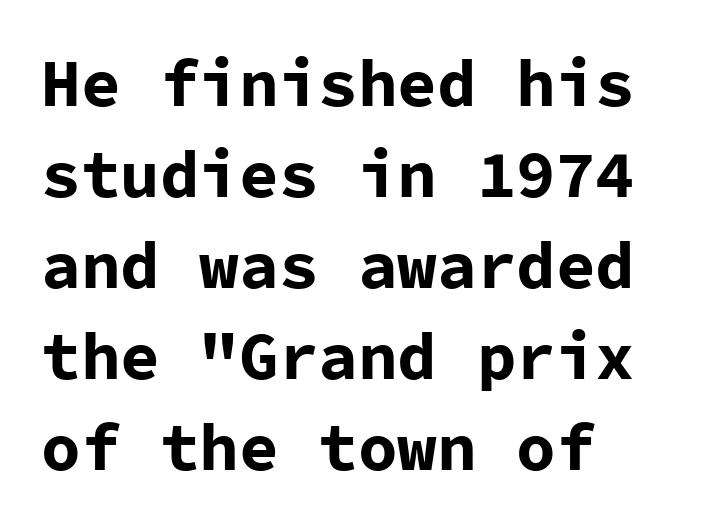
Each letter, wide or thin by design, is forced into the same width here. The rendering keeps characters at their native spacing. Clear beneath every line of the passage. Teacher's note: observe the even left margin — that is flush-left alignment. Rendered with straight, roman letterforms. What's the leading like? Ordinary, nothing unusual.
